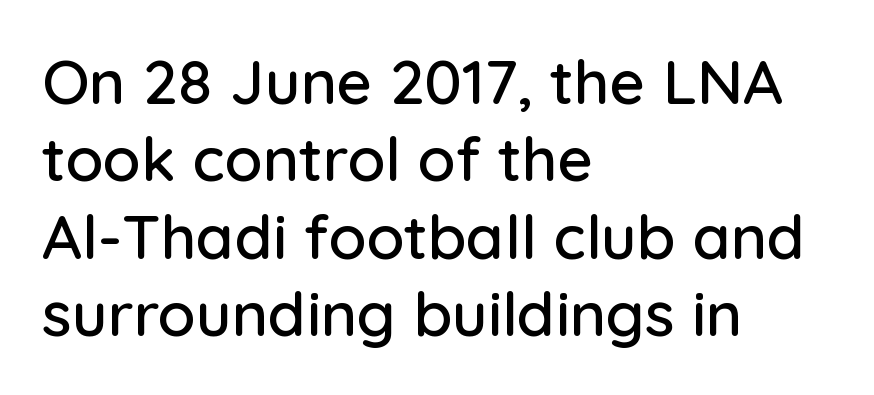
Q: Is the text italic (slanted)? A: No, it is upright.
Q: Is the typeface a serif or a sans-serif typeface? A: Sans-serif.
Q: Is the text underlined? A: No.
Q: How is the paragraph aligned? A: Left-aligned.
Q: Is the spacing between letters normal or unusually wide? A: Normal.
Q: Is the spacing between lines tight, normal or loose? A: Normal.
Q: Width (condensed, normal, or wide)? A: Normal.
Q: Stroke contrast? A: Low.
Q: x-height? A: Medium.
Q: Monospaced? A: No.
